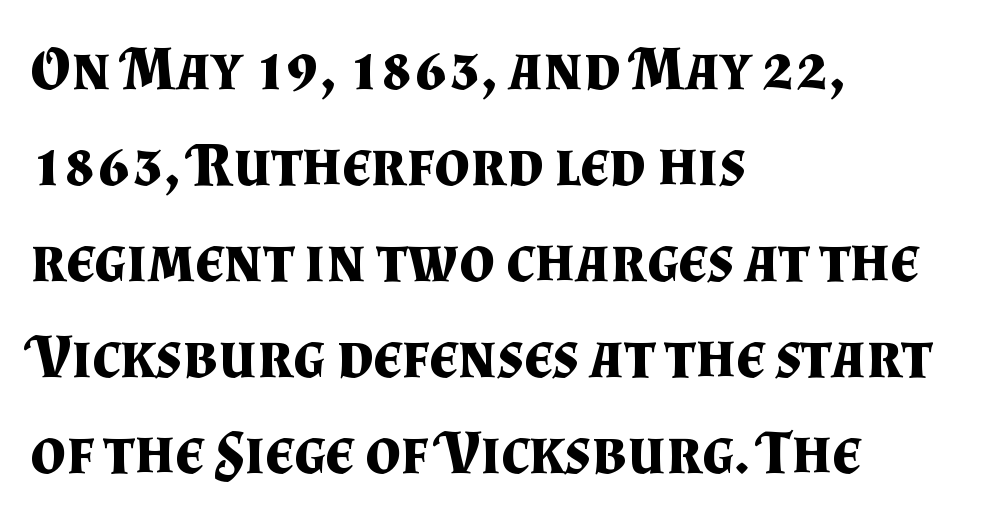
Q: Is the text bold? A: Yes.
Q: Is the text italic (slanted)? A: No, it is upright.
Q: Is the typeface a serif or a sans-serif typeface? A: Serif.
Q: Is the text underlined? A: No.
Q: How is the paragraph aligned? A: Left-aligned.
Q: Is the spacing between letters normal or unusually wide? A: Normal.
Q: Is the spacing between lines tight, normal or loose? A: Normal.
Q: Width (condensed, normal, or wide)? A: Normal.
Q: Stroke contrast? A: Medium.
Q: x-height? A: Small.
Q: Monospaced? A: No.
